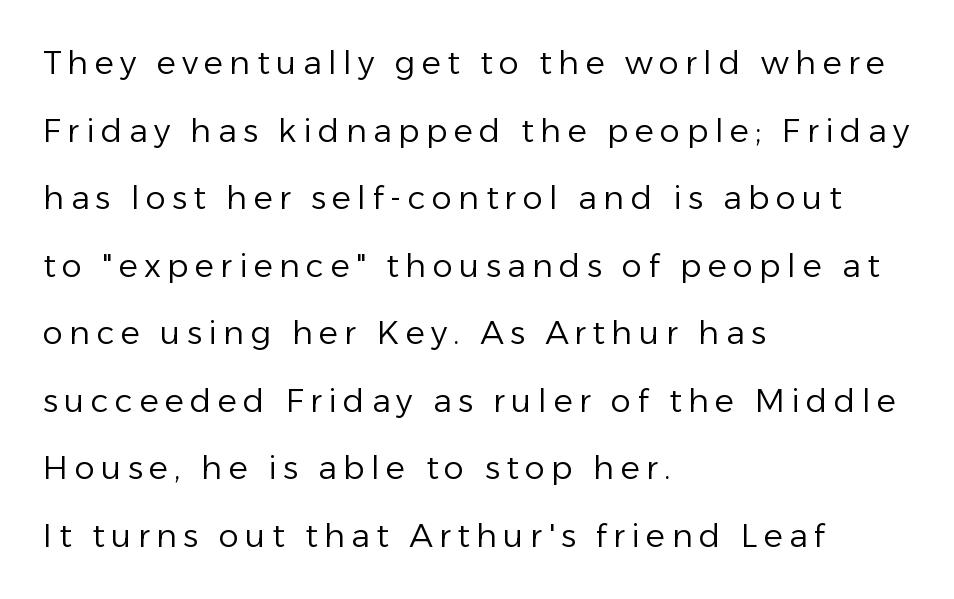
{"serif": "no", "italic": "no", "bold": "no", "weight": "regular", "width": "normal", "stroke_contrast": "low", "x_height": "medium", "monospaced": "no", "underline": "no", "align": "left", "line_spacing": "loose", "line_spacing_ratio": 2.11, "letter_spacing": "wide", "letter_spacing_em": 0.2, "glyph_px": 32}
